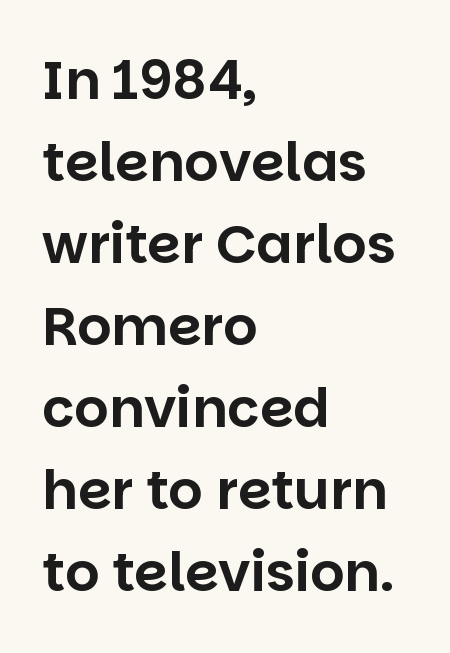
Beneath every word, the page is bare. Default kerning and tracking; the words read as compact shapes. The type family on display is of the sans-serif kind. Vertical spacing — default. Think of a printed novel: that variable character pitch is what you see here.
